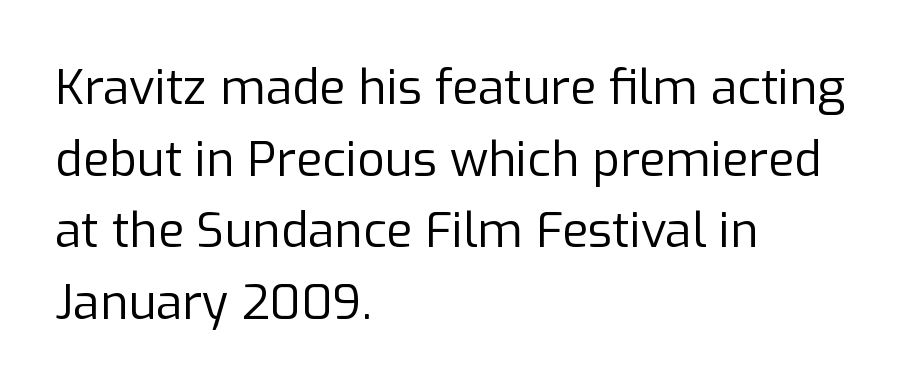
A sans-serif font was chosen for this passage. Does the copy run flush right? No — it runs flush left. Regular leading. The area under the type is left untouched. Words appear dense and cohesive because spacing is normal. Posture: vertical.
